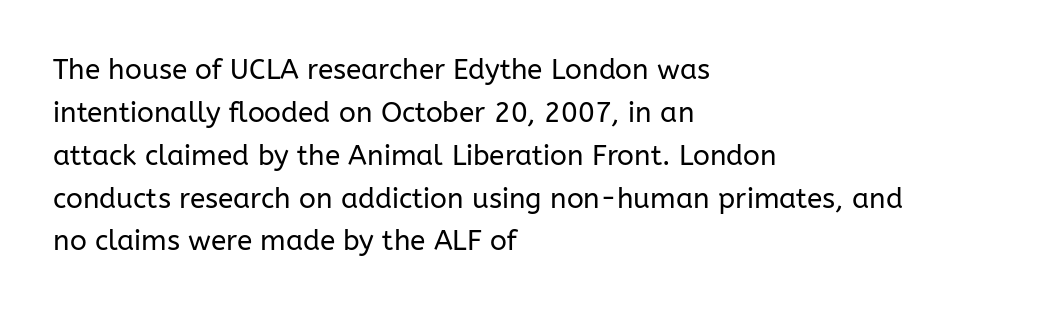
Is this a fixed-width face? No — the glyphs have proportional, varying widths. The specimen reads as upright at a glance. Notice how descenders clear the ascenders below comfortably — that's standard leading. The rendering anchors every line to the left-hand side. The letters look calm and open, with moderate or lighter stems. This rendering employs a face without finishing strokes, i.e., a sans-serif.
